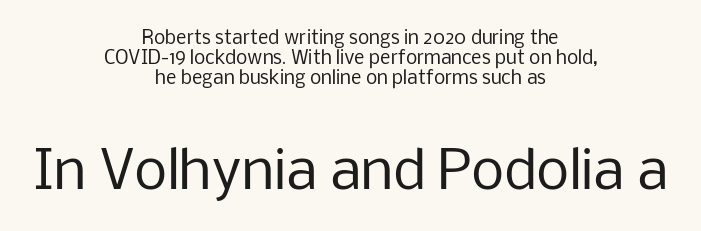
{"serif": "no", "italic": "no", "bold": "no", "weight": "regular", "width": "normal", "stroke_contrast": "low", "x_height": "medium", "monospaced": "no", "underline": "no", "align": "center", "line_spacing": "tight", "line_spacing_ratio": 1.11, "letter_spacing": "normal", "letter_spacing_em": 0.0, "larger_block": "second", "size_ratio": 2.94, "glyph_px": 53}
